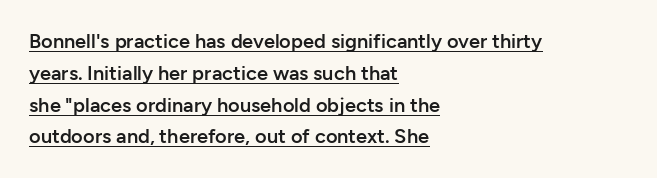
Bold? Not quite — semibold, heavier than regular but stopping short. A classic flush-left, rag-right setting is used for this passage. Evenly set lines give the paragraph a standard silhouette. Posture: straight, roman, zero tilt. The words here are underlined. Honestly, the letter spacing is just normal — you wouldn't notice it.
